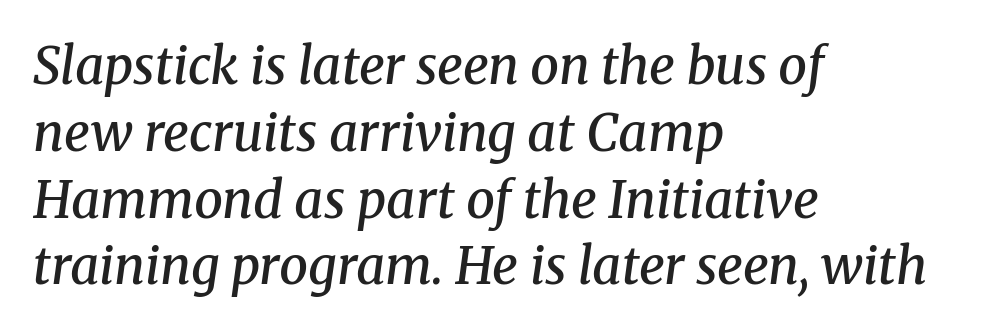
Q: Is the text bold? A: Semi-bold.
Q: Is the text italic (slanted)? A: Yes, it leans right by about 8 degrees.
Q: Is the typeface a serif or a sans-serif typeface? A: Serif.
Q: Is the text underlined? A: No.
Q: How is the paragraph aligned? A: Left-aligned.
Q: Is the spacing between letters normal or unusually wide? A: Normal.
Q: Is the spacing between lines tight, normal or loose? A: Normal.
Q: Width (condensed, normal, or wide)? A: Normal.
Q: Stroke contrast? A: Medium.
Q: x-height? A: Medium.
Q: Monospaced? A: No.
